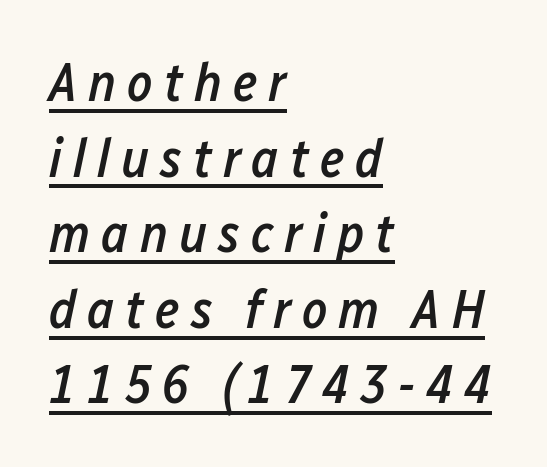
Q: Is the text bold? A: Semi-bold.
Q: Is the text italic (slanted)? A: Yes, it leans right by about 12 degrees.
Q: Is the text underlined? A: Yes.
Q: How is the paragraph aligned? A: Left-aligned.
Q: Is the spacing between letters normal or unusually wide? A: Unusually wide.
Q: Is the spacing between lines tight, normal or loose? A: Normal.
Q: Width (condensed, normal, or wide)? A: Condensed.
Q: Stroke contrast? A: Low.
Q: x-height? A: Medium.
Q: Monospaced? A: No.
